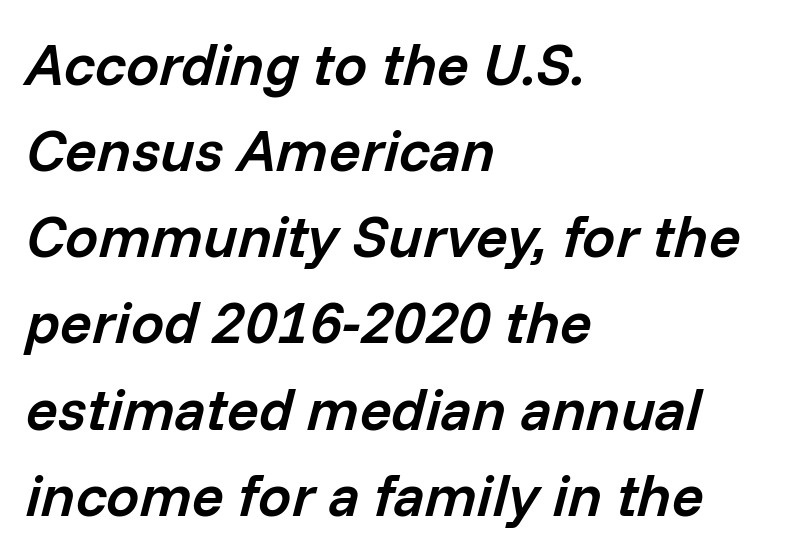
{"italic": "yes", "lean": "right", "slant_degrees": 14, "bold": "semi", "weight": "semibold", "width": "normal", "stroke_contrast": "low", "x_height": "medium", "monospaced": "no", "underline": "no", "align": "left", "line_spacing": "normal", "line_spacing_ratio": 1.46, "letter_spacing": "normal", "letter_spacing_em": 0.0, "glyph_px": 59}
